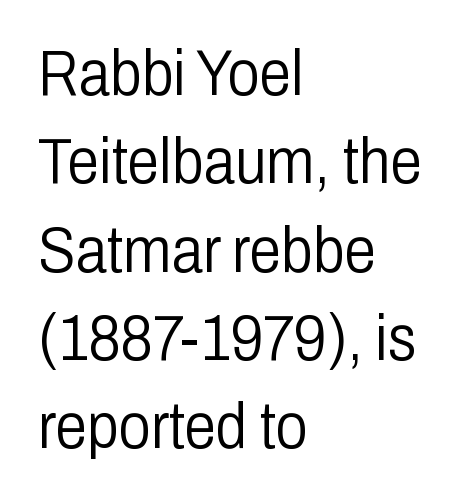
Here the glyphs are tracked normally, forming tight word shapes. Unlike italic type, these characters show no tilt at all. A light-to-regular cut is what we see here. The lines sit at an ordinary, default distance from one another.
